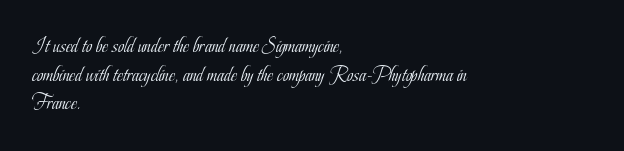
{"bold": "no", "underline": "no", "align": "left", "line_spacing": "normal", "line_spacing_ratio": 1.36, "letter_spacing": "normal", "letter_spacing_em": 0.0, "glyph_px": 21}
